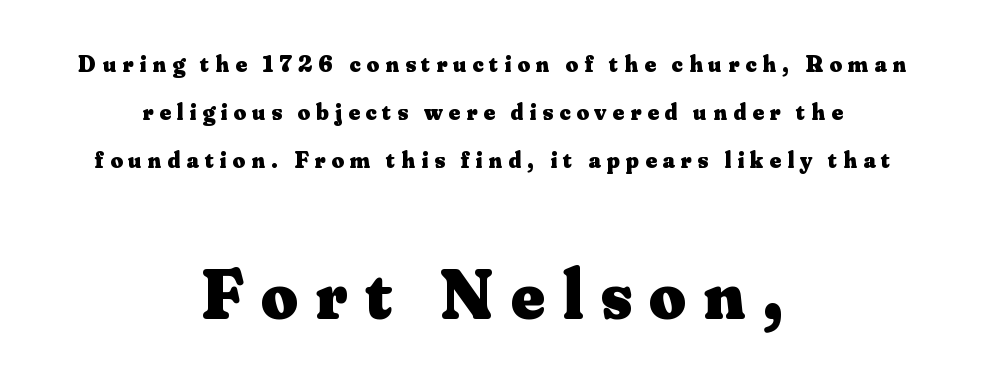
The image shows 71 px heavy serif type, upright; set centered, loose line spacing (2.0x), unusually wide letter spacing (+0.25 em), not underlined; the second (bottom) block is 2.96x larger; medium stroke contrast and a small x-height.
